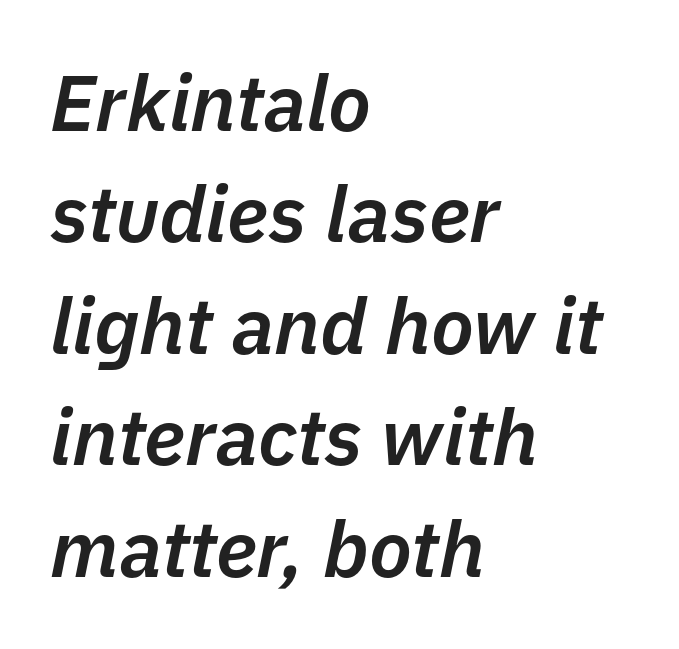
Q: Is the text bold? A: Semi-bold.
Q: Is the text italic (slanted)? A: Yes, it leans right by about 11 degrees.
Q: Is the text underlined? A: No.
Q: How is the paragraph aligned? A: Left-aligned.
Q: Is the spacing between letters normal or unusually wide? A: Normal.
Q: Is the spacing between lines tight, normal or loose? A: Normal.
Q: Width (condensed, normal, or wide)? A: Normal.
Q: Stroke contrast? A: Low.
Q: x-height? A: Medium.
Q: Monospaced? A: No.
